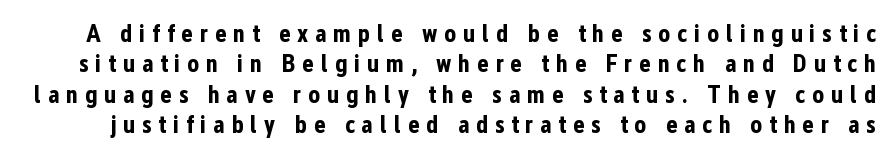
The image shows 25 px bold type, upright; set line spacing 1.22x, unusually wide letter spacing (+0.27 em), not underlined.
